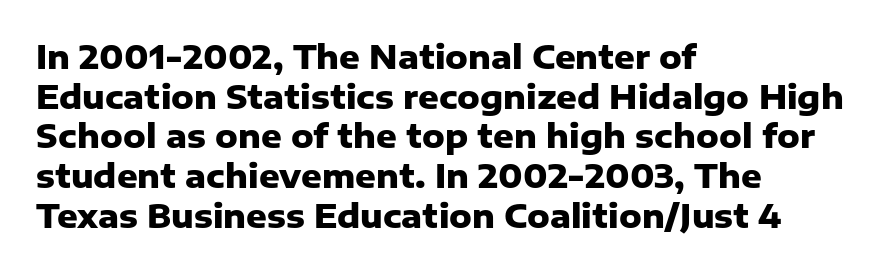
Q: Is the text bold? A: Yes.
Q: Is the text italic (slanted)? A: No, it is upright.
Q: Is the typeface a serif or a sans-serif typeface? A: Sans-serif.
Q: Is the text underlined? A: No.
Q: How is the paragraph aligned? A: Left-aligned.
Q: Is the spacing between letters normal or unusually wide? A: Normal.
Q: Width (condensed, normal, or wide)? A: Normal.
Q: Stroke contrast? A: Low.
Q: x-height? A: Medium.
Q: Monospaced? A: No.
